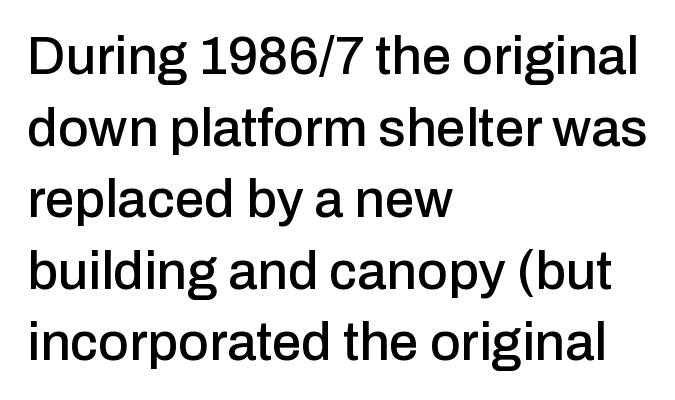
Character widths vary here, with narrow letters taking less room than wide ones. Font category for this specimen: sans-serif. It's the straight-up-and-down kind of type. These lines keep a tight, regular rhythm from letter to letter.
